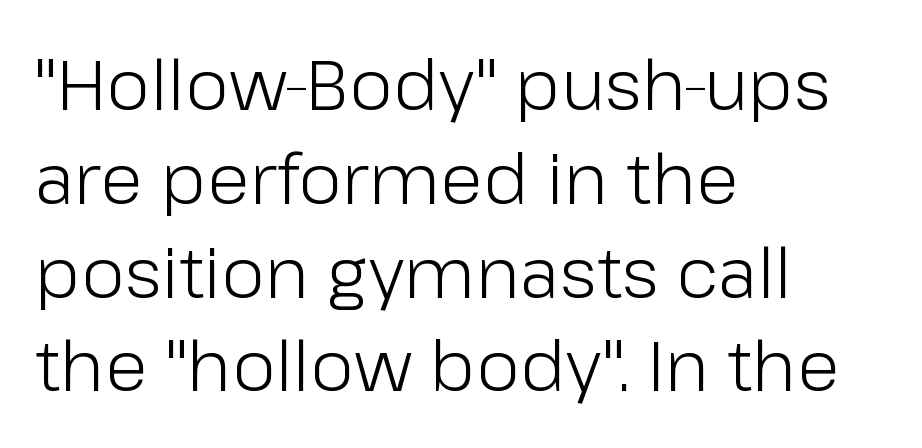
{"serif": "no", "italic": "no", "bold": "no", "weight": "light", "width": "normal", "stroke_contrast": "low", "x_height": "medium", "monospaced": "no", "underline": "no", "align": "left", "line_spacing": "normal", "line_spacing_ratio": 1.34, "letter_spacing": "normal", "letter_spacing_em": 0.0, "glyph_px": 70}
